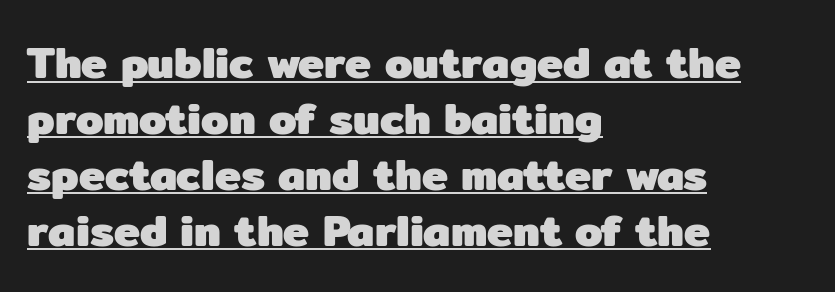
{"serif": "no", "italic": "no", "bold": "yes", "weight": "heavy", "width": "normal", "stroke_contrast": "low", "x_height": "medium", "monospaced": "no", "underline": "yes", "align": "left", "line_spacing": "normal", "line_spacing_ratio": 1.27, "letter_spacing": "normal", "letter_spacing_em": 0.0, "glyph_px": 44}
